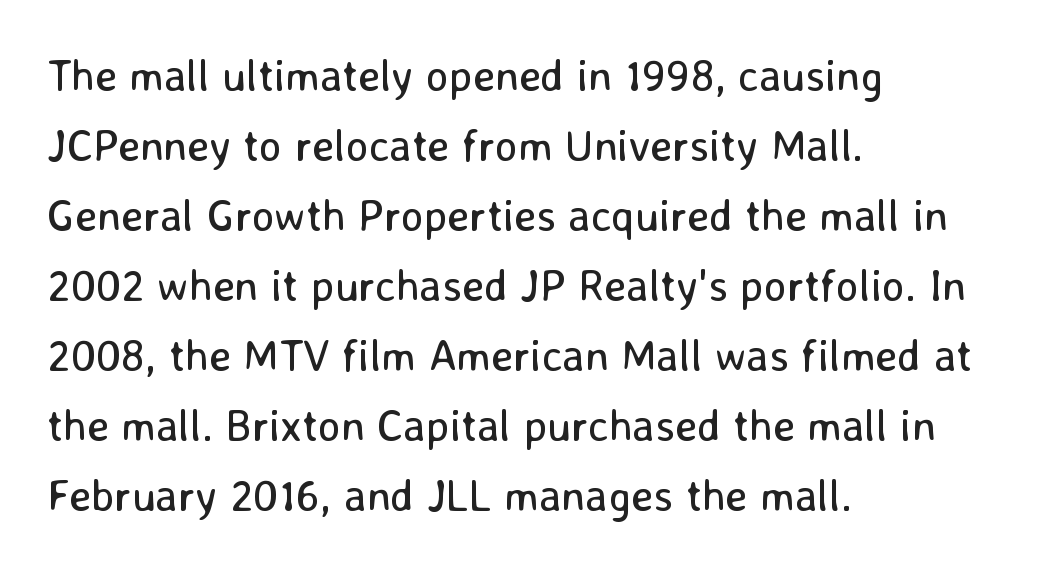
These lines are rendered in a variable-pitch font. This sample is left-justified, so line endings fall wherever the words run out. It's the straight-up-and-down kind of type. The zone under the glyphs is completely vacant. You could call the tracking neutral — neither tight nor loose. Compared with a typical body face, this is equally light or lighter still.
